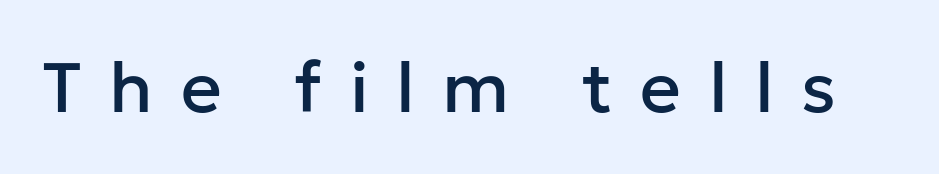
Q: Is the text italic (slanted)? A: No, it is upright.
Q: Is the typeface a serif or a sans-serif typeface? A: Sans-serif.
Q: Is the text underlined? A: No.
Q: Is the spacing between letters normal or unusually wide? A: Unusually wide.
Q: Width (condensed, normal, or wide)? A: Normal.
Q: Stroke contrast? A: Low.
Q: x-height? A: Medium.
Q: Monospaced? A: No.
